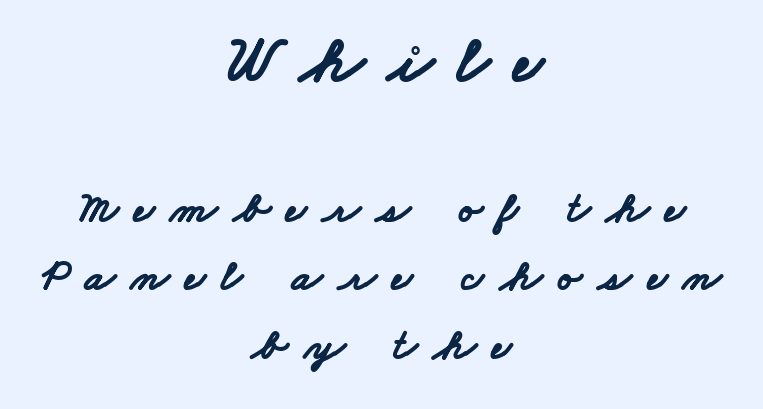
{"serif": "no", "bold": "yes", "weight": "bold", "width": "wide", "stroke_contrast": "low", "x_height": "small", "monospaced": "no", "underline": "no", "align": "center", "line_spacing": "normal", "line_spacing_ratio": 1.56, "letter_spacing": "wide", "letter_spacing_em": 0.36, "larger_block": "first", "size_ratio": 1.5, "glyph_px": 66}
